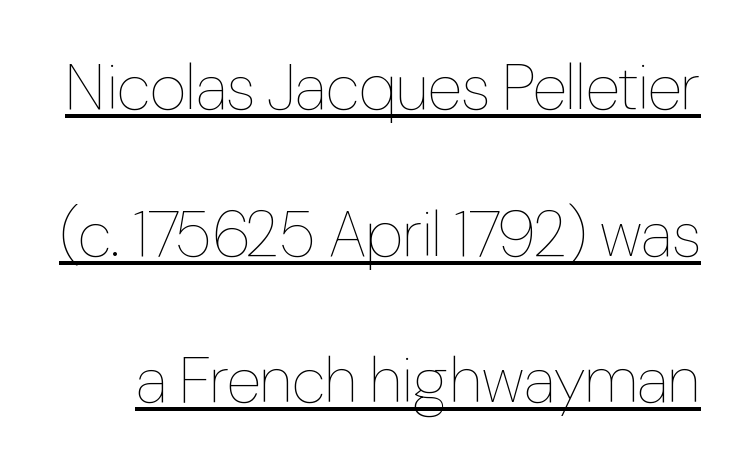
You could fit nearly another row in the gap between these rows. The lettering holds an erect, upright posture throughout. Looks like someone drew a line under every word here. Standard letterfit; no display-style spreading of the glyphs.
